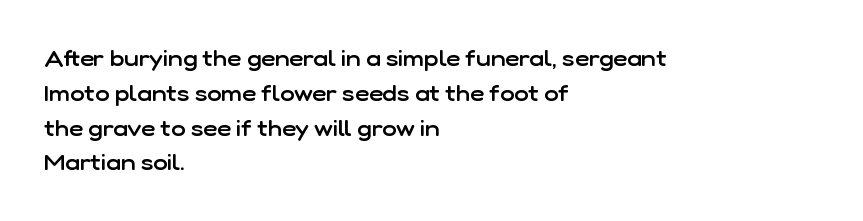
{"italic": "no", "bold": "semi", "underline": "no", "align": "left", "line_spacing": "normal", "line_spacing_ratio": 1.58, "letter_spacing": "normal", "letter_spacing_em": 0.0, "glyph_px": 22}
